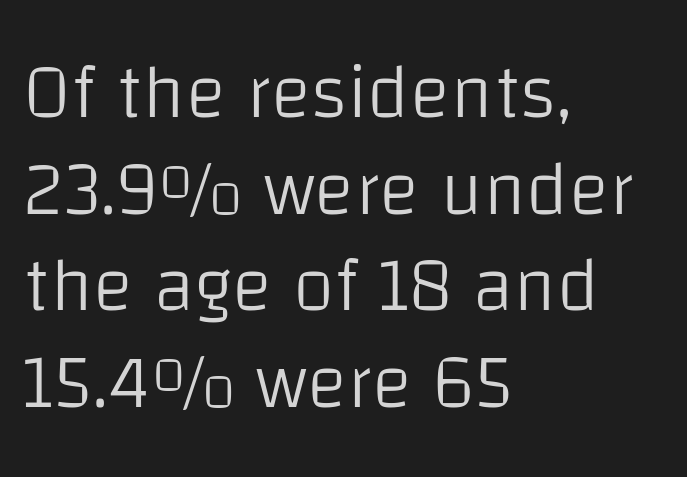
Q: Is the text bold? A: No.
Q: Is the text italic (slanted)? A: No, it is upright.
Q: Is the typeface a serif or a sans-serif typeface? A: Sans-serif.
Q: Is the text underlined? A: No.
Q: How is the paragraph aligned? A: Left-aligned.
Q: Is the spacing between letters normal or unusually wide? A: Normal.
Q: Is the spacing between lines tight, normal or loose? A: Normal.
Q: Width (condensed, normal, or wide)? A: Normal.
Q: Stroke contrast? A: Low.
Q: x-height? A: Large.
Q: Monospaced? A: No.
